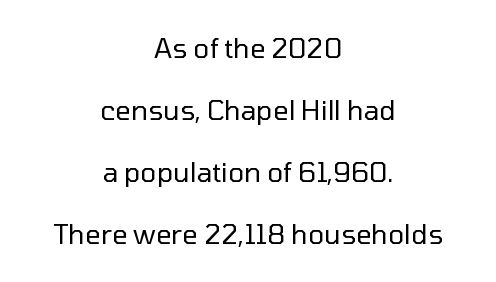
The image shows 27 px text type, upright; set centered, loose line spacing (2.3x), normal letter spacing, not underlined.
